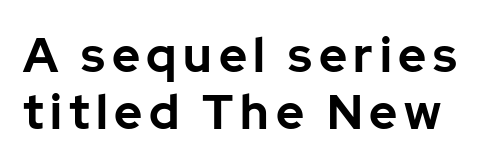
The image shows 48 px bold sans-serif type, upright; set line spacing 1.18x, not underlined; low stroke contrast and a medium x-height.
